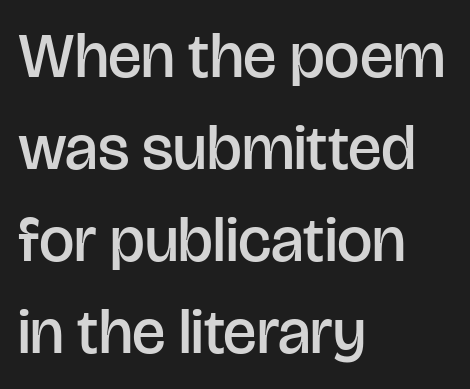
{"serif": "no", "italic": "no", "bold": "semi", "weight": "semibold", "width": "normal", "stroke_contrast": "low", "x_height": "large", "monospaced": "no", "underline": "no", "align": "left", "line_spacing": "normal", "line_spacing_ratio": 1.46, "letter_spacing": "normal", "letter_spacing_em": 0.0, "glyph_px": 63}
